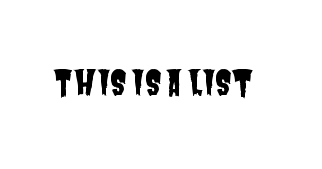
Q: Is the typeface a serif or a sans-serif typeface? A: Sans-serif.
Q: Is the text underlined? A: No.
Q: Is the spacing between letters normal or unusually wide? A: Normal.
Q: Width (condensed, normal, or wide)? A: Condensed.
Q: Stroke contrast? A: Low.
Q: x-height? A: Large.
Q: Monospaced? A: No.
